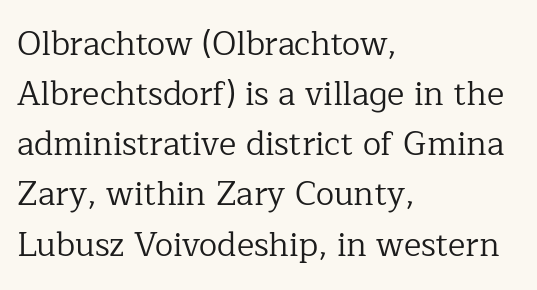
Font category for this specimen: serif. Evenly set lines give the paragraph a standard silhouette. The passage is arranged the way most books set body copy — flush left. The gap between lines stays unmarked.
